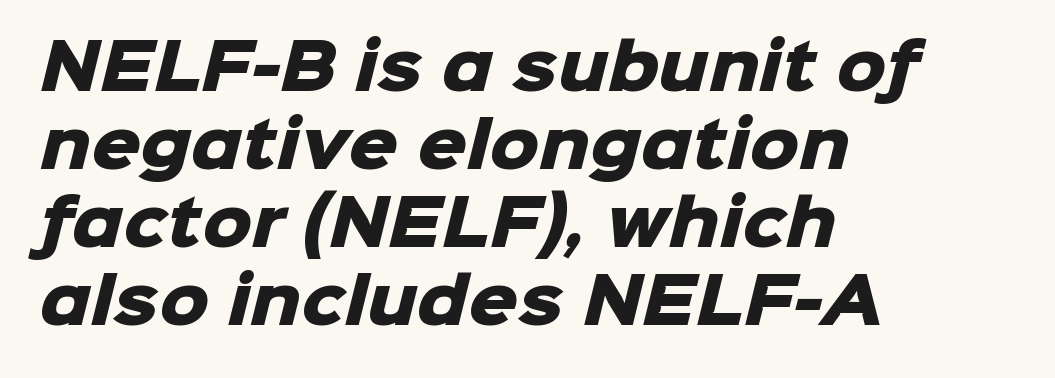
The image shows 62 px heavy sans-serif type; set left-aligned, normal line spacing (1.26x), normal letter spacing, not underlined; low stroke contrast and a medium x-height.
